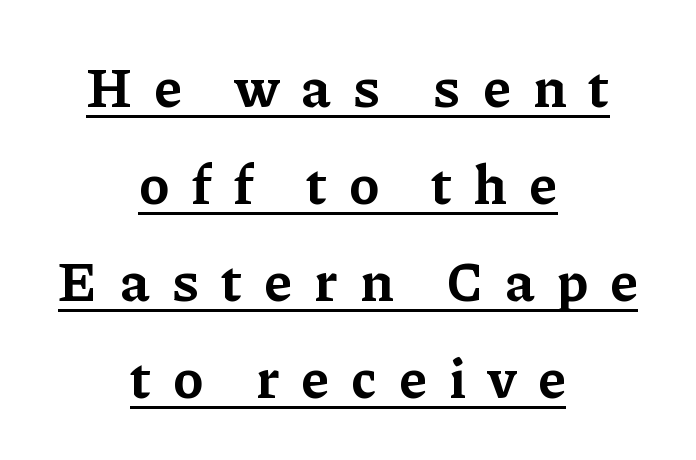
Q: Is the text bold? A: Yes.
Q: Is the text italic (slanted)? A: No, it is upright.
Q: Is the typeface a serif or a sans-serif typeface? A: Serif.
Q: Is the text underlined? A: Yes.
Q: How is the paragraph aligned? A: Centered.
Q: Is the spacing between letters normal or unusually wide? A: Unusually wide.
Q: Width (condensed, normal, or wide)? A: Normal.
Q: Stroke contrast? A: Low.
Q: x-height? A: Medium.
Q: Monospaced? A: No.
